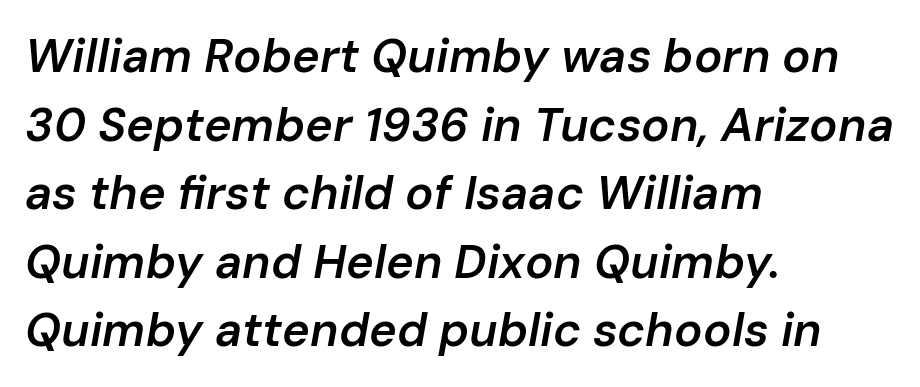
The typesetting leans somewhat heavy: a semibold. Type without underlining. The space between consecutive lines is moderate. Each letter keeps its own natural width here, so spacing adapts to shape. Tall strokes in this sample are angled rather than plumb. Nothing unusual about the tracking: characters are spaced as the font intends.
